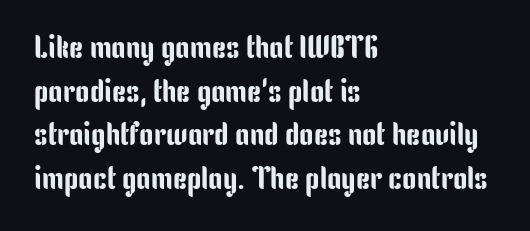
{"serif": "no", "italic": "no", "width": "condensed", "stroke_contrast": "low", "x_height": "medium", "monospaced": "no", "underline": "no", "align": "left", "line_spacing": "normal", "line_spacing_ratio": 1.36, "letter_spacing": "normal", "letter_spacing_em": 0.0, "glyph_px": 32}
